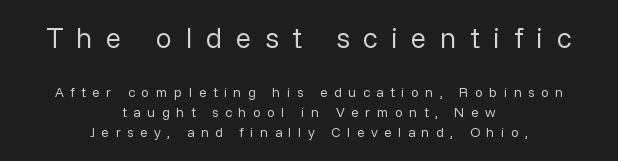
{"serif": "no", "italic": "no", "bold": "no", "weight": "regular", "width": "normal", "stroke_contrast": "low", "x_height": "medium", "monospaced": "no", "underline": "no", "align": "center", "line_spacing": "normal", "line_spacing_ratio": 1.42, "letter_spacing": "wide", "letter_spacing_em": 0.46, "larger_block": "first", "size_ratio": 2.07, "glyph_px": 29}
